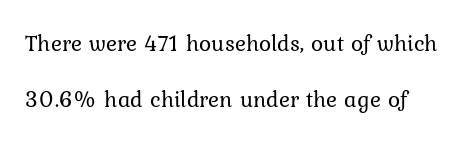
Any mark beneath the type? The region is blank. This sample uses plain, unmodified letter spacing. One glance says open: line gaps are wider than usual. Letters have the restrained weight of plain body copy at most. The letters stand upright; this is a roman face.
